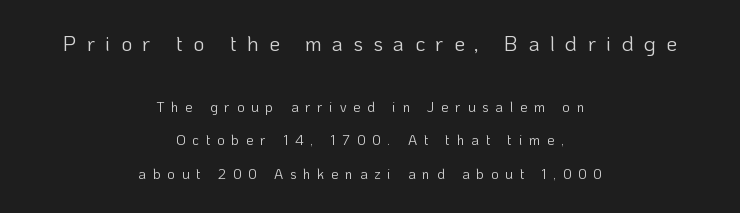
Q: Is the text bold? A: No.
Q: Is the text italic (slanted)? A: No, it is upright.
Q: Is the text underlined? A: No.
Q: How is the paragraph aligned? A: Centered.
Q: Is the spacing between letters normal or unusually wide? A: Unusually wide.
Q: Is the spacing between lines tight, normal or loose? A: Loose.
Q: Which block of text is set in a larger size, the first (top) or the second (bottom)? A: The first (top) one.
